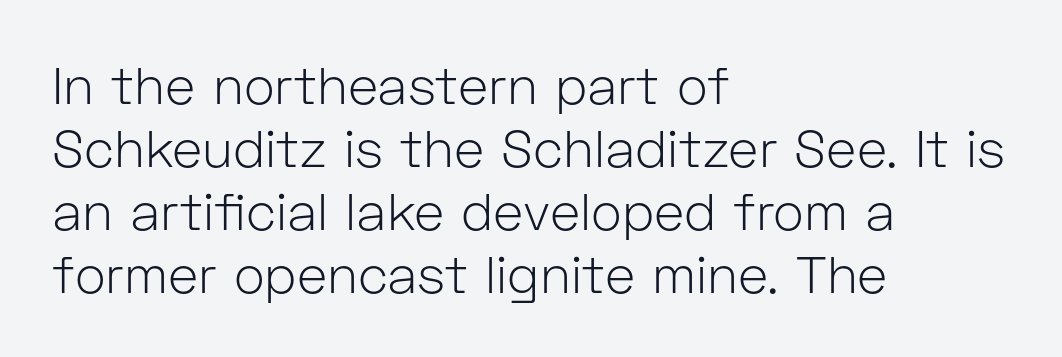
Q: Is the text bold? A: No.
Q: Is the text italic (slanted)? A: No, it is upright.
Q: Is the typeface a serif or a sans-serif typeface? A: Sans-serif.
Q: Is the text underlined? A: No.
Q: How is the paragraph aligned? A: Left-aligned.
Q: Is the spacing between letters normal or unusually wide? A: Normal.
Q: Width (condensed, normal, or wide)? A: Normal.
Q: Stroke contrast? A: Low.
Q: x-height? A: Medium.
Q: Monospaced? A: No.
